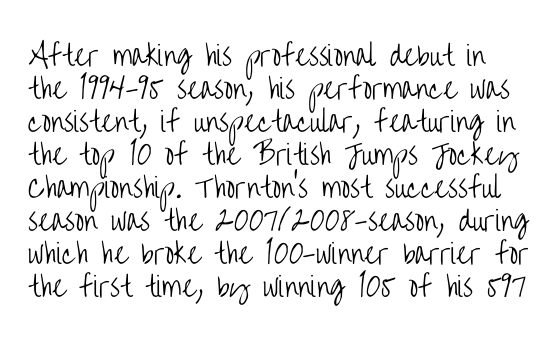
The letters stand upright; this is a roman face. Stroke thickness stays within the range of a standard reading face or lighter. Letter spacing: default. Letters rest on an invisible, unmarked baseline.
